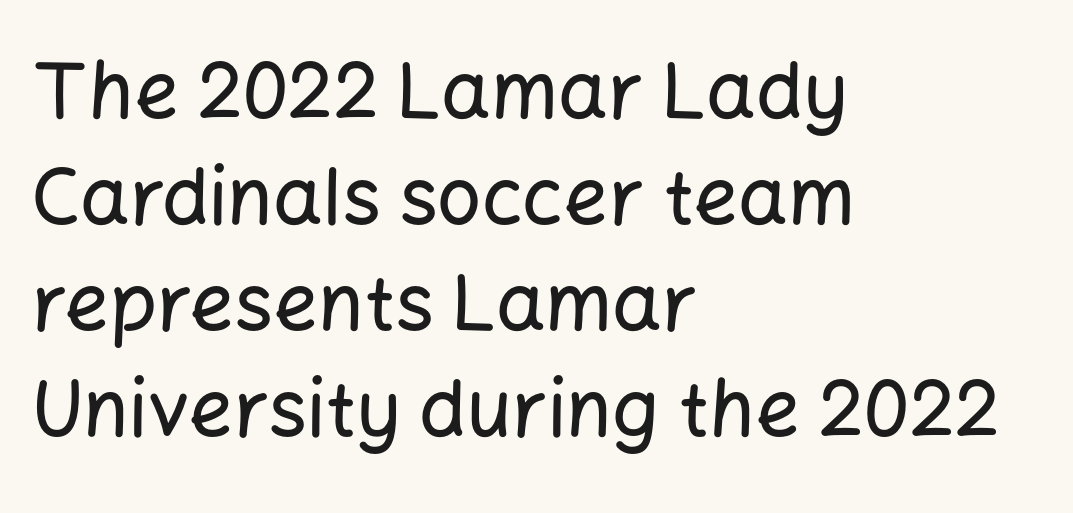
The image shows 78 px sans-serif type, upright; set left-aligned, normal line spacing (1.36x), normal letter spacing, not underlined; low stroke contrast and a medium x-height.
